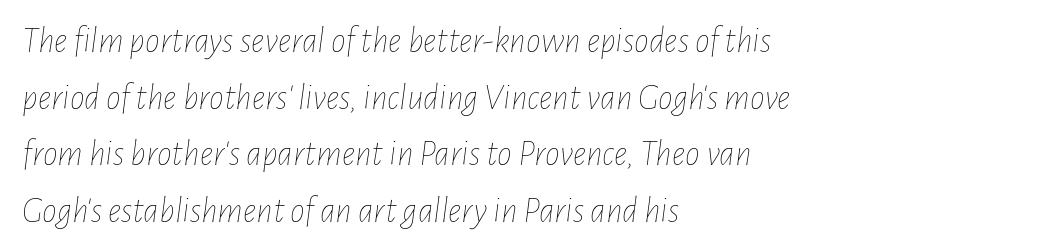
Q: Is the text bold? A: No.
Q: Is the text italic (slanted)? A: Yes, it leans right by about 7 degrees.
Q: Is the text underlined? A: No.
Q: How is the paragraph aligned? A: Left-aligned.
Q: Is the spacing between letters normal or unusually wide? A: Normal.
Q: Is the spacing between lines tight, normal or loose? A: Normal.
Q: Width (condensed, normal, or wide)? A: Condensed.
Q: Stroke contrast? A: Low.
Q: x-height? A: Medium.
Q: Monospaced? A: No.
